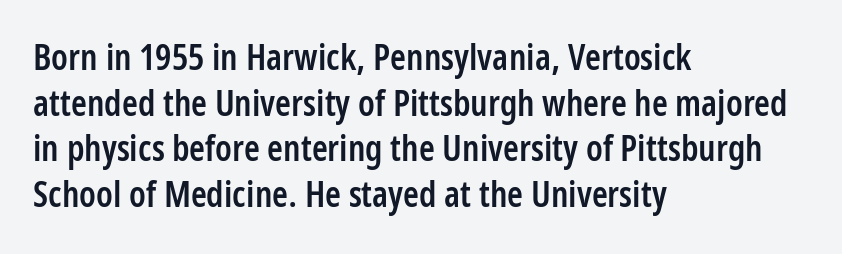
{"serif": "no", "italic": "no", "bold": "semi", "weight": "semibold", "width": "condensed", "stroke_contrast": "low", "x_height": "medium", "monospaced": "no", "underline": "no", "align": "left", "line_spacing": "normal", "line_spacing_ratio": 1.27, "letter_spacing": "normal", "letter_spacing_em": 0.0, "glyph_px": 36}
